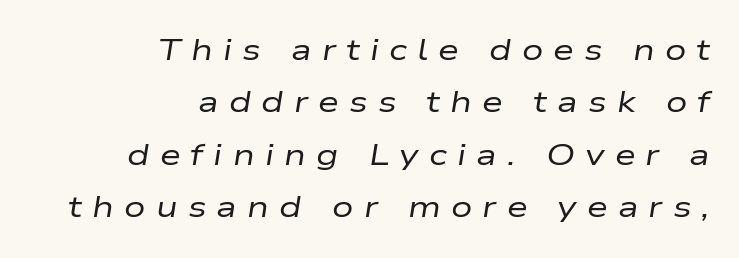
The image shows 30 px regular-weight, wide type, italic (leaning right); set right-aligned, line spacing 1.75x, unusually wide letter spacing (+0.34 em), not underlined; low stroke contrast and a medium x-height.
